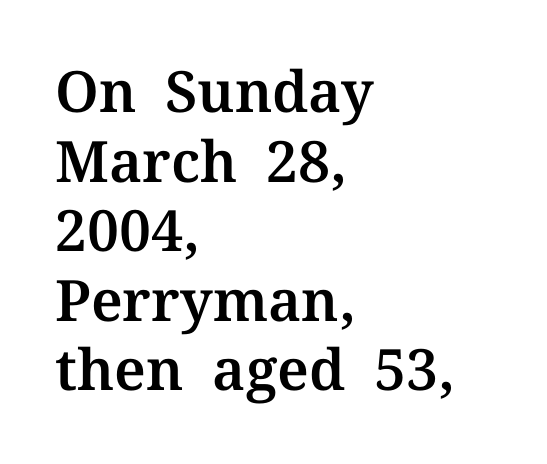
Q: Is the text italic (slanted)? A: No, it is upright.
Q: Is the typeface a serif or a sans-serif typeface? A: Serif.
Q: Is the text underlined? A: No.
Q: How is the paragraph aligned? A: Left-aligned.
Q: Is the spacing between letters normal or unusually wide? A: Normal.
Q: Width (condensed, normal, or wide)? A: Normal.
Q: Stroke contrast? A: Medium.
Q: x-height? A: Medium.
Q: Monospaced? A: No.
